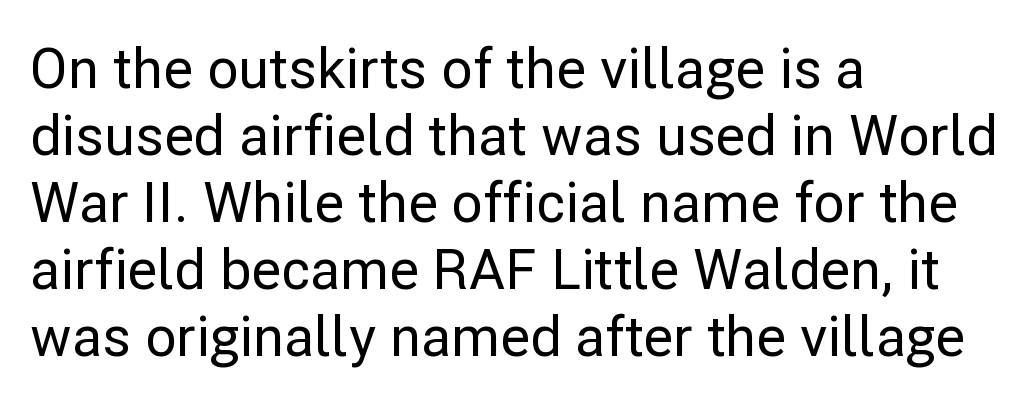
{"serif": "no", "italic": "no", "width": "normal", "stroke_contrast": "low", "x_height": "medium", "monospaced": "no", "underline": "no", "align": "left", "line_spacing_ratio": 1.22, "letter_spacing": "normal", "letter_spacing_em": 0.0, "glyph_px": 55}
